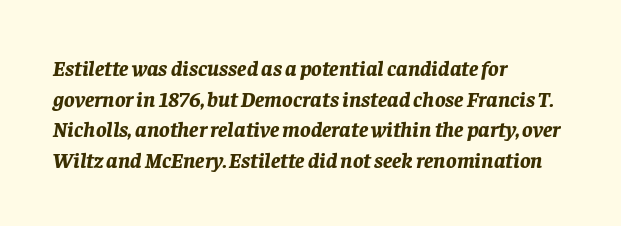
Q: Is the text bold? A: Yes.
Q: Is the text italic (slanted)? A: Yes, it leans right by about 8 degrees.
Q: Is the text underlined? A: No.
Q: How is the paragraph aligned? A: Left-aligned.
Q: Is the spacing between letters normal or unusually wide? A: Normal.
Q: Is the spacing between lines tight, normal or loose? A: Normal.
